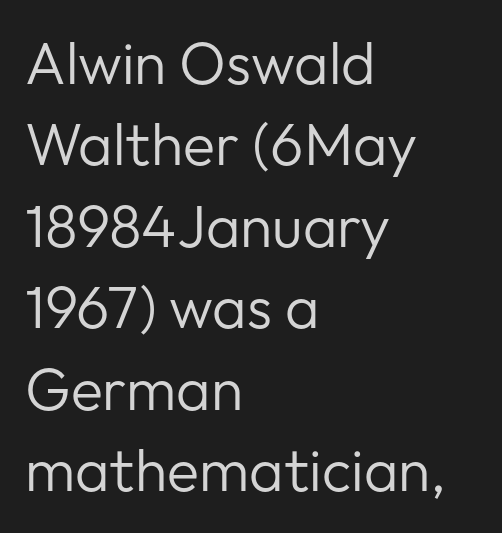
Q: Is the text bold? A: No.
Q: Is the text italic (slanted)? A: No, it is upright.
Q: Is the typeface a serif or a sans-serif typeface? A: Sans-serif.
Q: Is the text underlined? A: No.
Q: How is the paragraph aligned? A: Left-aligned.
Q: Is the spacing between letters normal or unusually wide? A: Normal.
Q: Is the spacing between lines tight, normal or loose? A: Normal.
Q: Width (condensed, normal, or wide)? A: Normal.
Q: Stroke contrast? A: Low.
Q: x-height? A: Medium.
Q: Monospaced? A: No.
